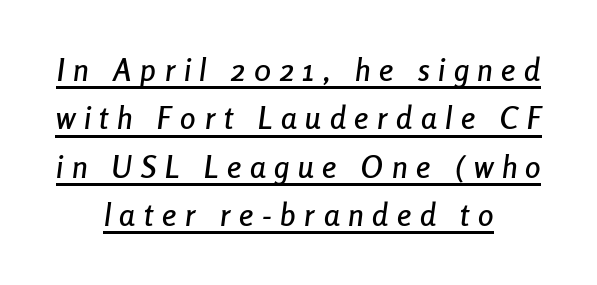
Looking at the ascenders, they clearly lean. The face used here is proportionally spaced, like ordinary book or web type. The letterforms stand isolated, each surrounded by extra space. These characters rest on top of a visible drawn line.
